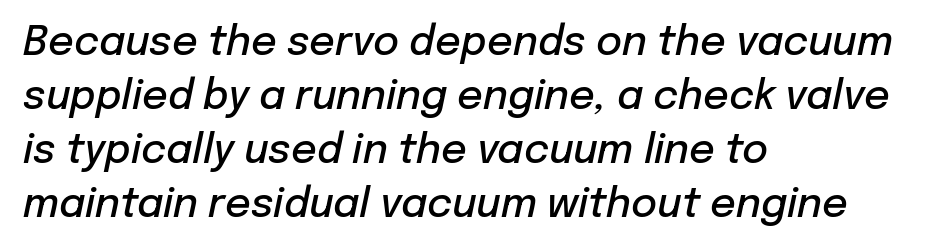
Q: Is the text bold? A: Semi-bold.
Q: Is the text italic (slanted)? A: Yes, it leans right by about 12 degrees.
Q: Is the text underlined? A: No.
Q: How is the paragraph aligned? A: Left-aligned.
Q: Is the spacing between letters normal or unusually wide? A: Normal.
Q: Is the spacing between lines tight, normal or loose? A: Normal.
Q: Width (condensed, normal, or wide)? A: Normal.
Q: Stroke contrast? A: Low.
Q: x-height? A: Medium.
Q: Monospaced? A: No.
